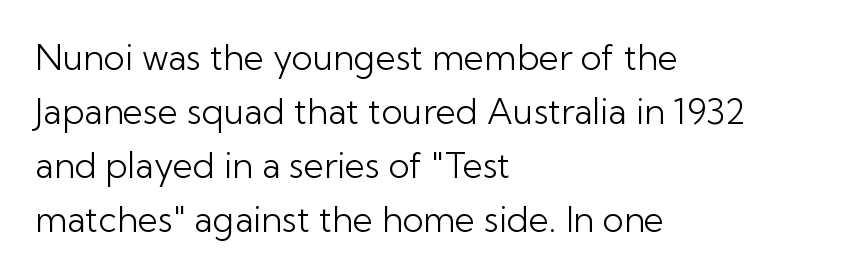
The passage shown is not bold in any degree. The typeface chosen for these lines omits serifs. The rendering keeps characters at their native spacing. A classic flush-left, rag-right setting is used for this passage.
